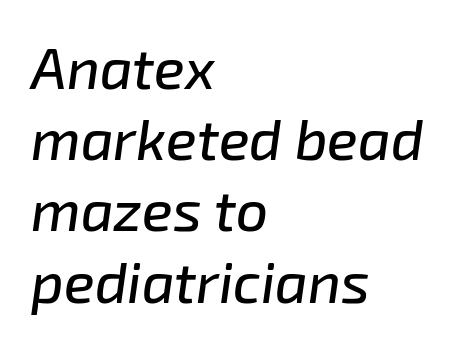
Q: Is the text italic (slanted)? A: Yes, it leans right by about 8 degrees.
Q: Is the text underlined? A: No.
Q: How is the paragraph aligned? A: Left-aligned.
Q: Is the spacing between letters normal or unusually wide? A: Normal.
Q: Is the spacing between lines tight, normal or loose? A: Normal.
Q: Width (condensed, normal, or wide)? A: Normal.
Q: Stroke contrast? A: Low.
Q: x-height? A: Medium.
Q: Monospaced? A: No.
